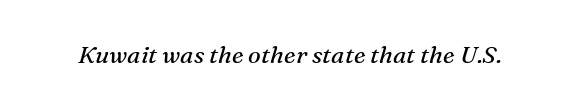
Q: Is the text bold? A: No.
Q: Is the text italic (slanted)? A: Yes, it leans right by about 16 degrees.
Q: Is the text underlined? A: No.
Q: Is the spacing between letters normal or unusually wide? A: Normal.
